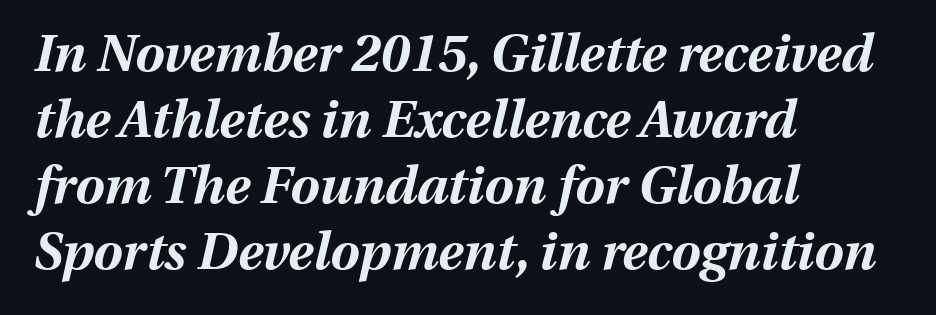
Q: Is the text bold? A: Yes.
Q: Is the text italic (slanted)? A: Yes, it leans right by about 13 degrees.
Q: Is the text underlined? A: No.
Q: How is the paragraph aligned? A: Left-aligned.
Q: Is the spacing between letters normal or unusually wide? A: Normal.
Q: Is the spacing between lines tight, normal or loose? A: Normal.
Q: Width (condensed, normal, or wide)? A: Normal.
Q: Stroke contrast? A: Medium.
Q: x-height? A: Medium.
Q: Monospaced? A: No.
